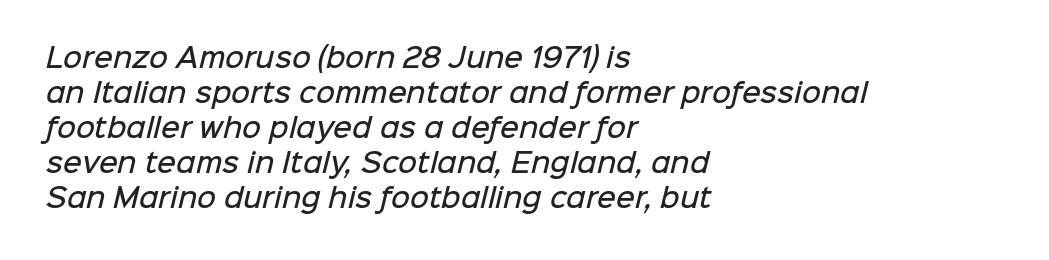
The image shows 26 px text type; set left-aligned, normal line spacing (1.35x), normal letter spacing, not underlined.
